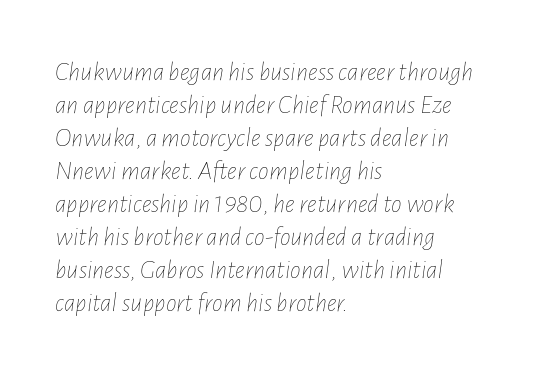
Q: Is the text bold? A: No.
Q: Is the text italic (slanted)? A: Yes, it leans right by about 7 degrees.
Q: Is the text underlined? A: No.
Q: How is the paragraph aligned? A: Left-aligned.
Q: Is the spacing between letters normal or unusually wide? A: Normal.
